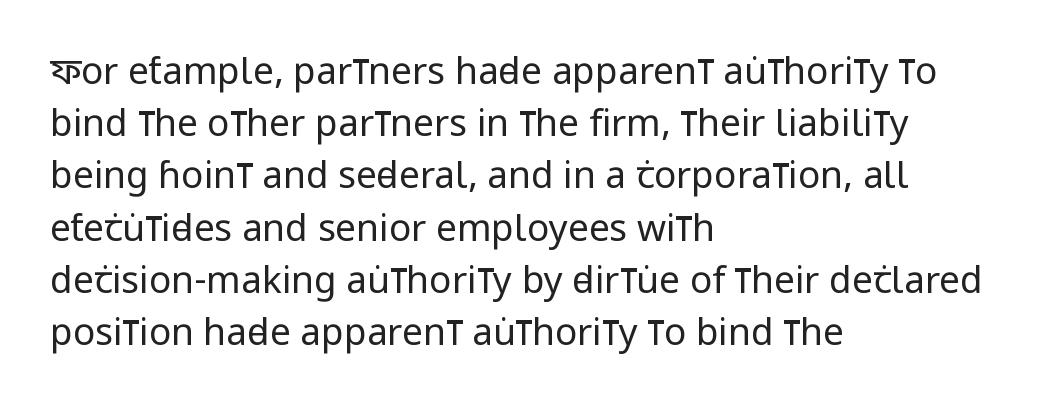
The image shows 37 px regular-weight, condensed sans-serif type, upright; set left-aligned, normal line spacing (1.41x), normal letter spacing, not underlined; low stroke contrast and a large x-height.
